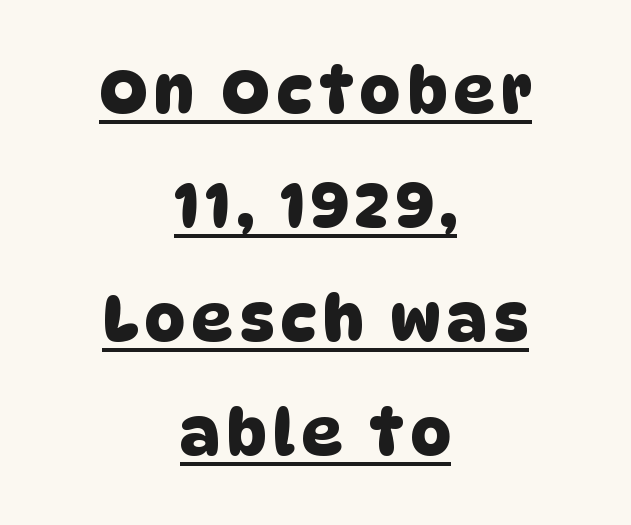
{"serif": "no", "width": "normal", "stroke_contrast": "low", "x_height": "large", "monospaced": "no", "underline": "yes", "align": "center", "line_spacing_ratio": 1.81, "glyph_px": 63}
